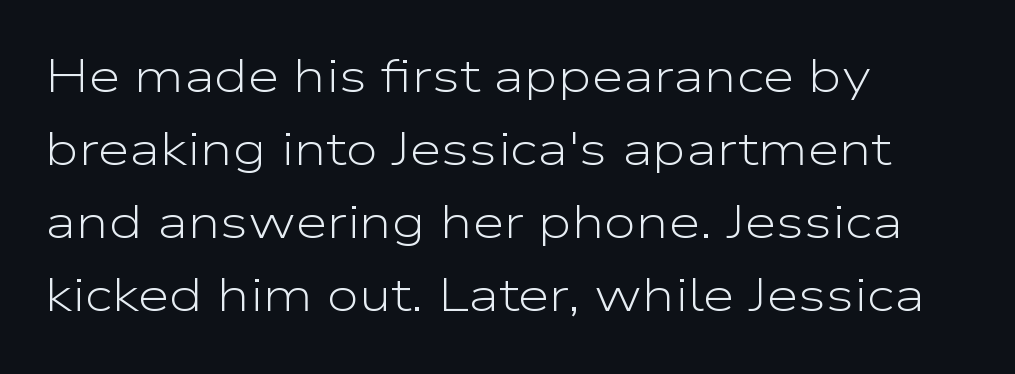
{"serif": "no", "italic": "no", "bold": "no", "weight": "light", "width": "wide", "stroke_contrast": "low", "x_height": "medium", "monospaced": "no", "underline": "no", "align": "left", "line_spacing": "normal", "line_spacing_ratio": 1.59, "letter_spacing": "normal", "letter_spacing_em": 0.0, "glyph_px": 46}
